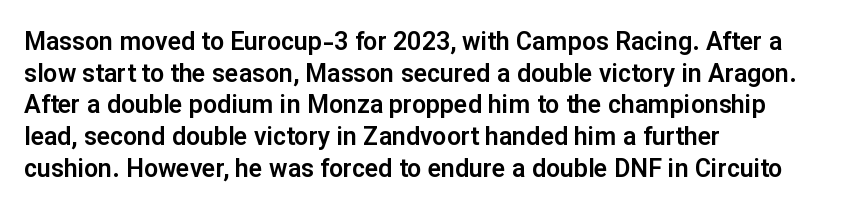
The image shows 25 px text type, upright; set left-aligned, normal line spacing (1.27x), normal letter spacing, not underlined.
